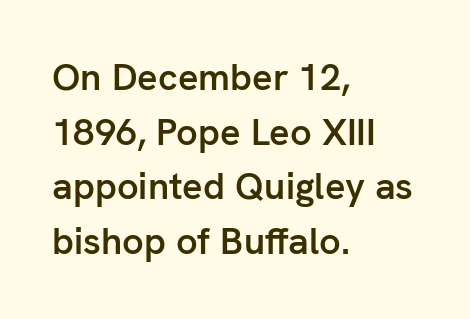
{"serif": "no", "italic": "no", "bold": "semi", "weight": "semibold", "width": "normal", "stroke_contrast": "low", "x_height": "medium", "monospaced": "no", "underline": "no", "align": "left", "line_spacing": "normal", "line_spacing_ratio": 1.44, "letter_spacing": "normal", "letter_spacing_em": 0.0, "glyph_px": 38}
